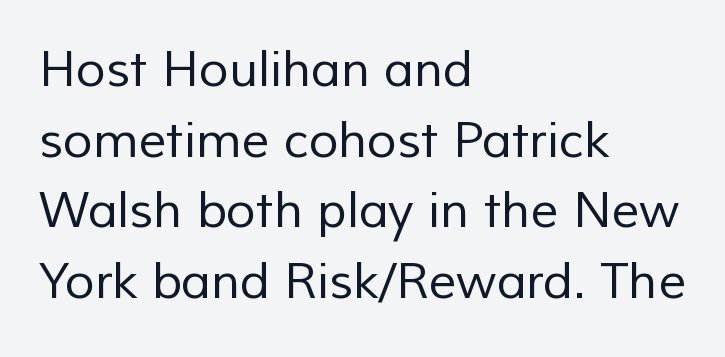
{"serif": "no", "bold": "no", "weight": "regular", "width": "normal", "stroke_contrast": "low", "x_height": "medium", "monospaced": "no", "underline": "no", "align": "left", "line_spacing": "normal", "line_spacing_ratio": 1.44, "letter_spacing": "normal", "letter_spacing_em": 0.0, "glyph_px": 49}
